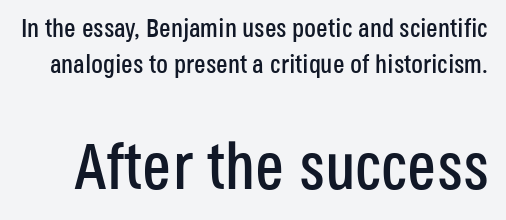
Q: Is the text italic (slanted)? A: No, it is upright.
Q: Is the typeface a serif or a sans-serif typeface? A: Sans-serif.
Q: Is the text underlined? A: No.
Q: Is the spacing between letters normal or unusually wide? A: Normal.
Q: Is the spacing between lines tight, normal or loose? A: Normal.
Q: Which block of text is set in a larger size, the first (top) or the second (bottom)? A: The second (bottom) one.
Q: Width (condensed, normal, or wide)? A: Condensed.
Q: Stroke contrast? A: Low.
Q: x-height? A: Large.
Q: Monospaced? A: No.
